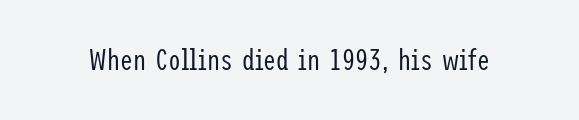
When letters stand straight like this, we call the style roman or upright. The passage shown is typeset with a sans-serif family. The strip under each line holds only bare page. Words appear dense and cohesive because spacing is normal. Stems here are at most as thick as an everyday book face.
